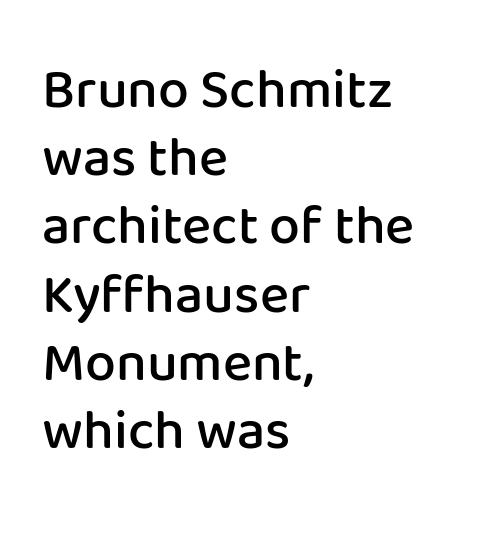
Q: Is the text bold? A: Semi-bold.
Q: Is the text italic (slanted)? A: No, it is upright.
Q: Is the typeface a serif or a sans-serif typeface? A: Sans-serif.
Q: Is the text underlined? A: No.
Q: How is the paragraph aligned? A: Left-aligned.
Q: Is the spacing between letters normal or unusually wide? A: Normal.
Q: Width (condensed, normal, or wide)? A: Normal.
Q: Stroke contrast? A: Low.
Q: x-height? A: Medium.
Q: Monospaced? A: No.
